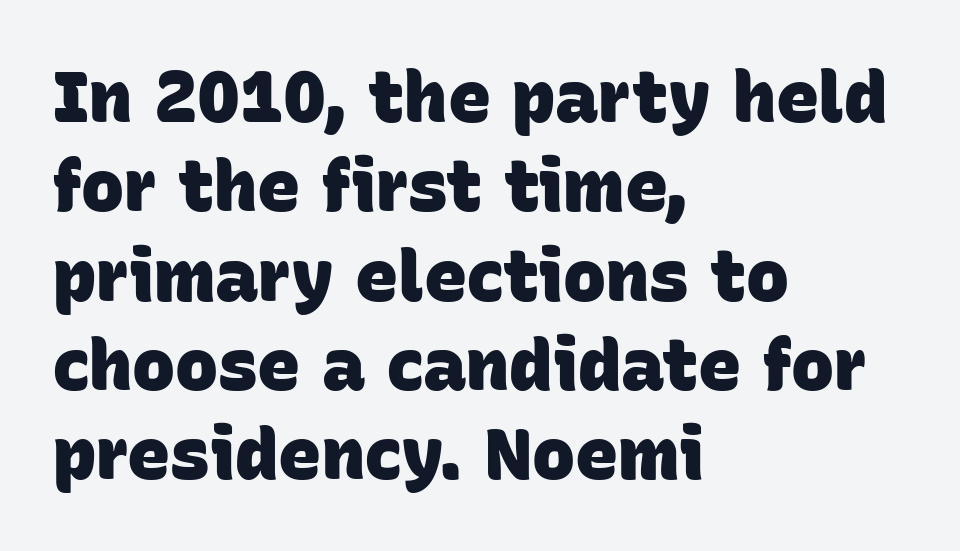
{"serif": "no", "bold": "yes", "weight": "heavy", "width": "normal", "stroke_contrast": "low", "x_height": "large", "monospaced": "no", "underline": "no", "align": "left", "line_spacing_ratio": 1.24, "letter_spacing": "normal", "letter_spacing_em": 0.0, "glyph_px": 72}
